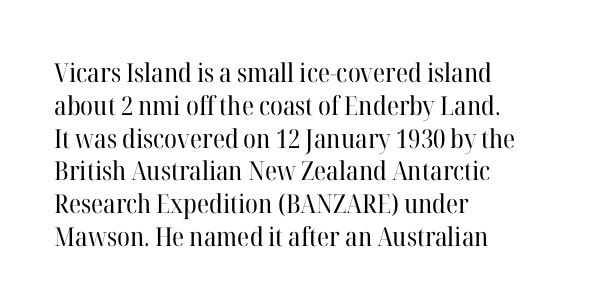
Check the space under the baseline: it is left empty. Posture: upright roman. Is the type heavy? It reads as light-to-regular instead. One-word summary of the alignment: left. The line-height multiplier appears to be the usual default.
